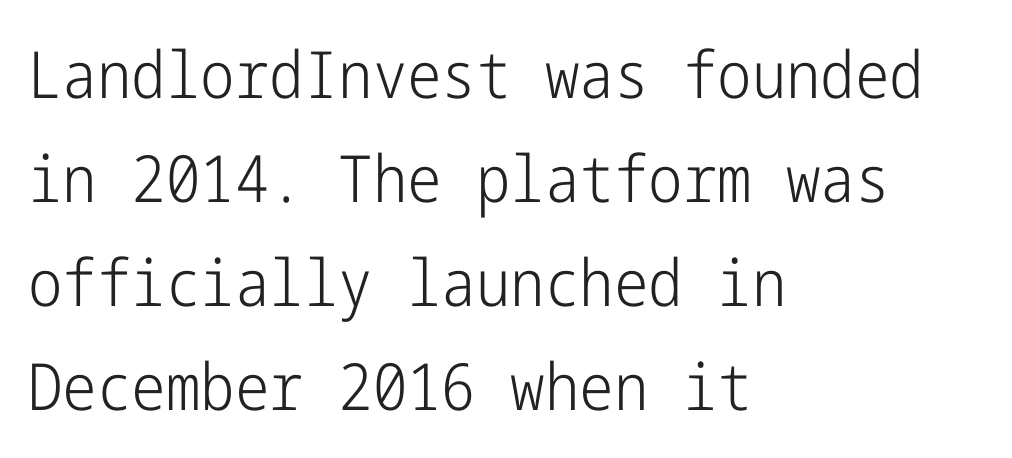
Is this a heavy cut? Hardly; it is regular or lighter. Short note: letters normally spaced. One-word summary of the alignment: left. The letters stand upright; this is a roman face. In terms of letterform style, serifs are entirely absent.
